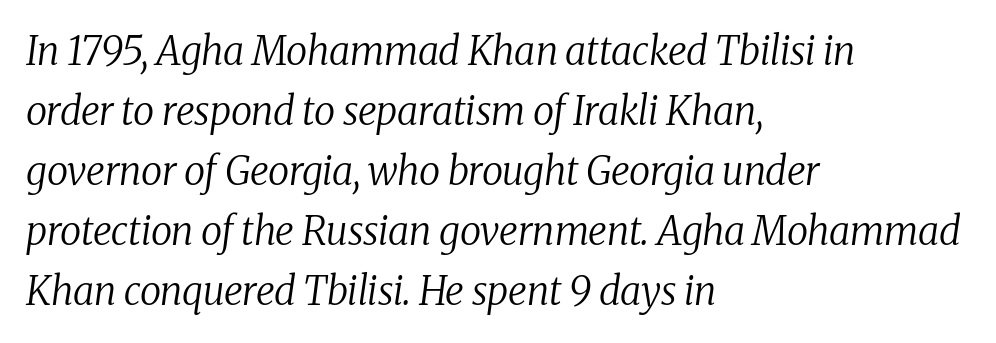
Evenly set lines give the paragraph a standard silhouette. This is oblique type, the kind used for emphasis or titles. These lines keep a tight, regular rhythm from letter to letter. Weight: not bold — regular or lighter. This rendering features lettering with no underline. A classic flush-left, rag-right setting is used for this passage.
